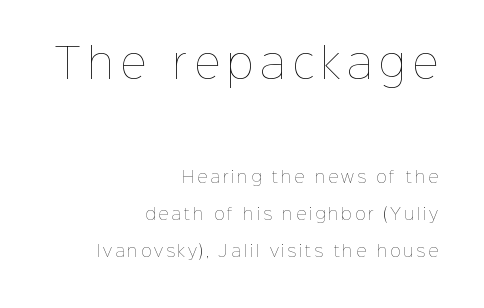
Casual observation: everything's shoved over to the right. These two chunks differ in scale, with the top chunk taking the larger measure. Each stroke keeps to a modest, everyday thickness or less. You could not count columns in this text — the font is proportionally spaced. It's the straight-up-and-down kind of type.
